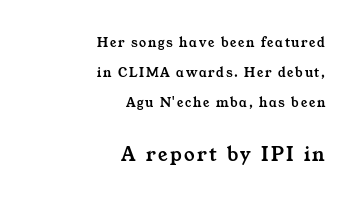
{"underline": "no", "align": "right", "line_spacing": "loose", "line_spacing_ratio": 2.16, "larger_block": "second", "size_ratio": 1.5, "glyph_px": 21}
